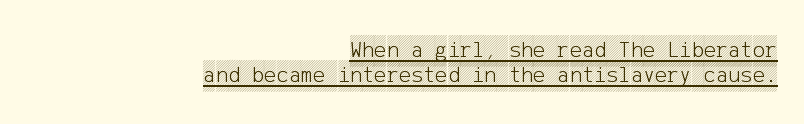
The words here are underlined. Unlike italic type, these characters show no tilt at all. Is the letter spacing exaggerated? No — it looks like the ordinary default. Is the block centered? No — it sits flush against the right margin. Quick note: interline space is minimal.
